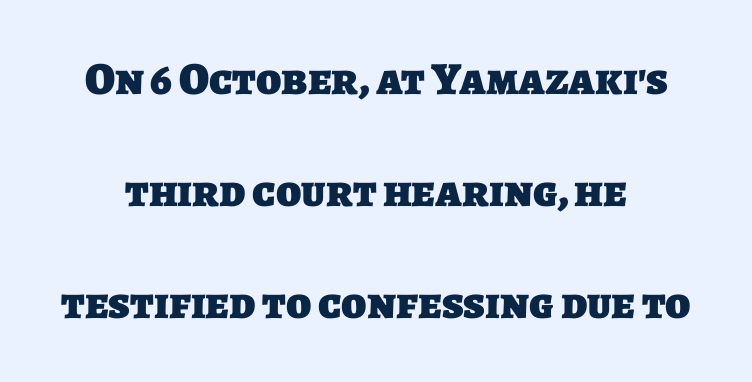
The image shows 46 px heavy sans-serif type; set centered, loose line spacing (2.44x), normal letter spacing, not underlined; low stroke contrast and a large x-height.
